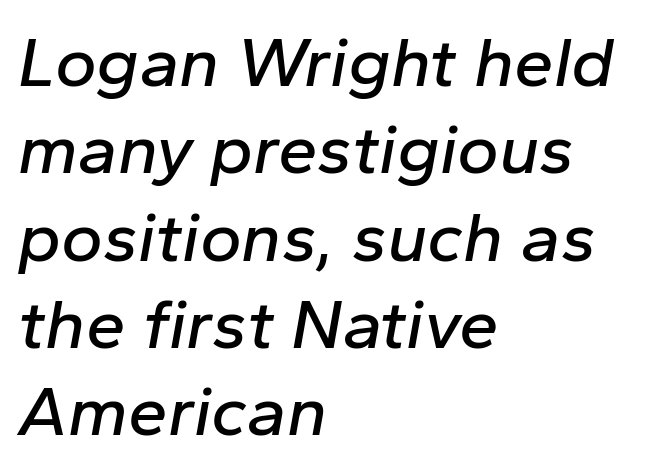
The image shows 71 px text type, italic (leaning right); set left-aligned, line spacing 1.23x, normal letter spacing, not underlined; low stroke contrast and a medium x-height.
